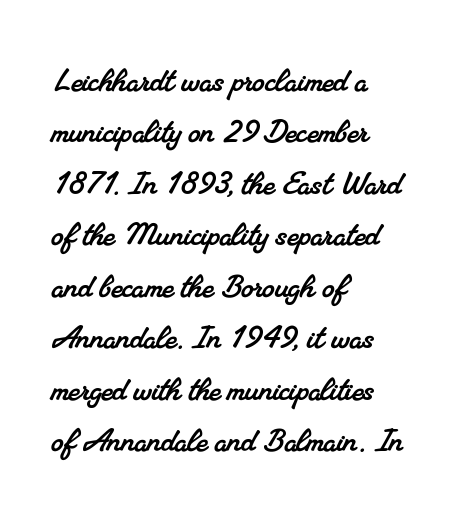
Q: Is the typeface a serif or a sans-serif typeface? A: Serif.
Q: Is the text underlined? A: No.
Q: How is the paragraph aligned? A: Left-aligned.
Q: Is the spacing between letters normal or unusually wide? A: Normal.
Q: Is the spacing between lines tight, normal or loose? A: Normal.
Q: Width (condensed, normal, or wide)? A: Normal.
Q: Stroke contrast? A: Medium.
Q: x-height? A: Small.
Q: Monospaced? A: No.
